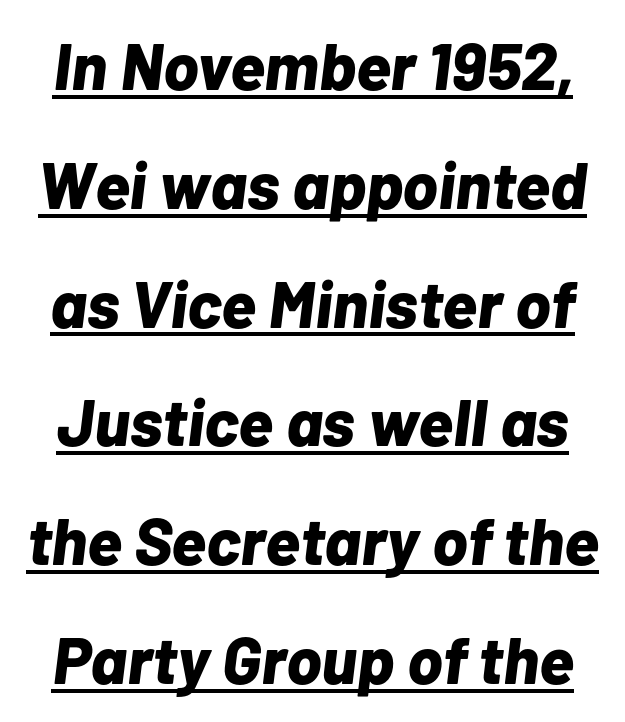
Q: Is the text bold? A: Yes.
Q: Is the text italic (slanted)? A: Yes, it leans right by about 7 degrees.
Q: Is the text underlined? A: Yes.
Q: Is the spacing between letters normal or unusually wide? A: Normal.
Q: Width (condensed, normal, or wide)? A: Normal.
Q: Stroke contrast? A: Low.
Q: x-height? A: Medium.
Q: Monospaced? A: No.
